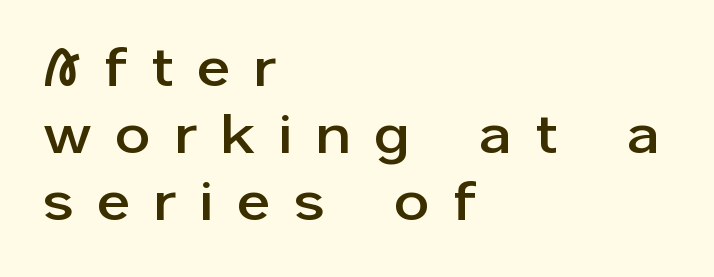
{"serif": "no", "italic": "no", "width": "normal", "stroke_contrast": "low", "x_height": "medium", "monospaced": "no", "underline": "no", "align": "left", "line_spacing_ratio": 1.22, "letter_spacing": "wide", "letter_spacing_em": 0.46, "glyph_px": 55}
